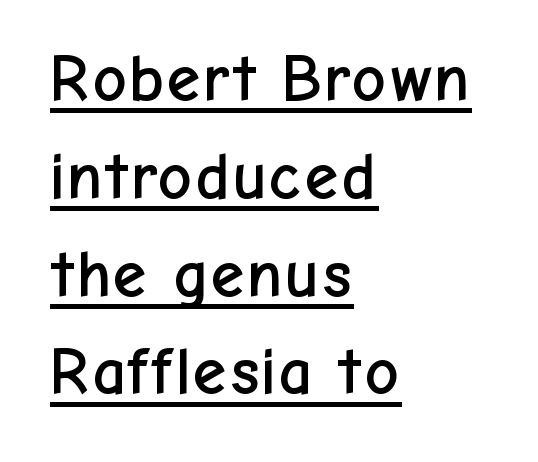
The face used here is proportionally spaced, like ordinary book or web type. Emphasis is given by a line drawn under the lettering. What kind of face is this? One without serifs — a sans. Visually the block forms a straight wall on the left and a jagged coastline on the right. Rows of type keep a routine distance in the vertical direction. The lettering stays uniformly vertical, giving the passage a roman look.
